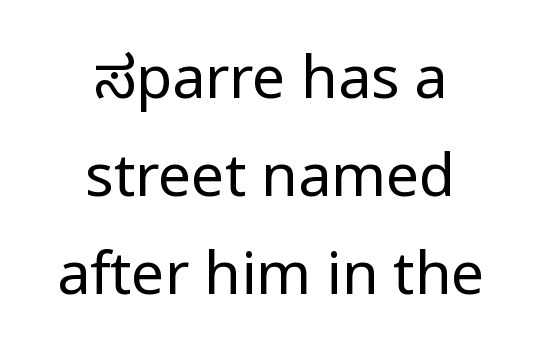
{"serif": "no", "italic": "no", "bold": "no", "weight": "regular", "width": "normal", "stroke_contrast": "low", "x_height": "medium", "monospaced": "no", "underline": "no", "align": "center", "line_spacing": "normal", "line_spacing_ratio": 1.66, "letter_spacing": "normal", "letter_spacing_em": 0.0, "glyph_px": 59}
